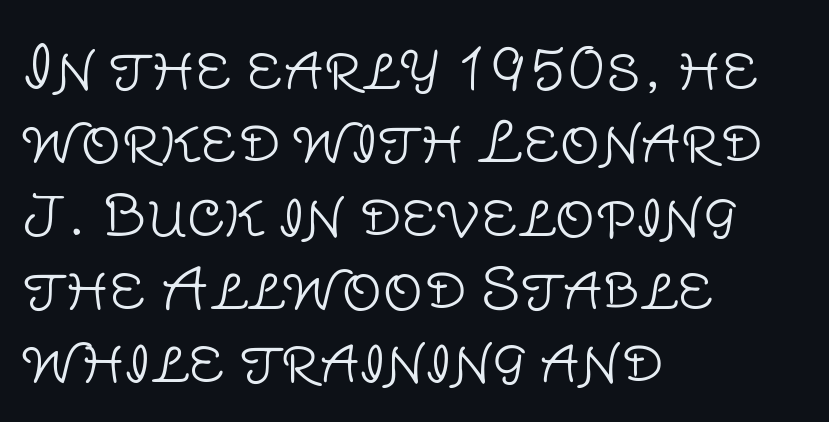
{"serif": "no", "bold": "no", "weight": "light", "width": "normal", "stroke_contrast": "low", "x_height": "large", "monospaced": "no", "underline": "no", "align": "left", "line_spacing": "normal", "line_spacing_ratio": 1.31, "letter_spacing": "normal", "letter_spacing_em": 0.0, "glyph_px": 56}
